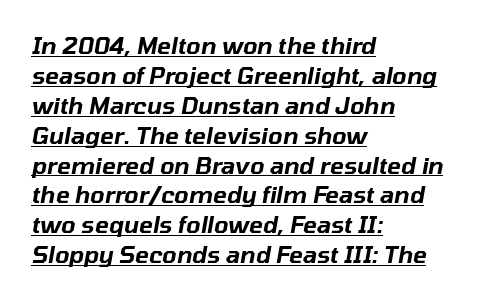
The image shows 23 px text type, italic (leaning right); set left-aligned, normal line spacing (1.3x), normal letter spacing, underlined.
